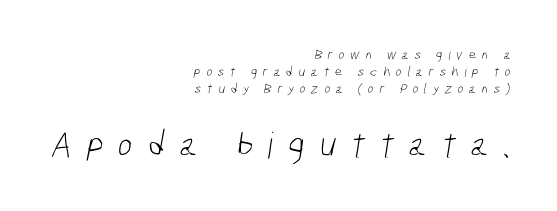
{"serif": "no", "bold": "no", "weight": "light", "width": "condensed", "stroke_contrast": "low", "x_height": "medium", "monospaced": "no", "underline": "no", "align": "right", "line_spacing_ratio": 1.21, "letter_spacing": "wide", "letter_spacing_em": 0.39, "larger_block": "second", "size_ratio": 2.57, "glyph_px": 36}
